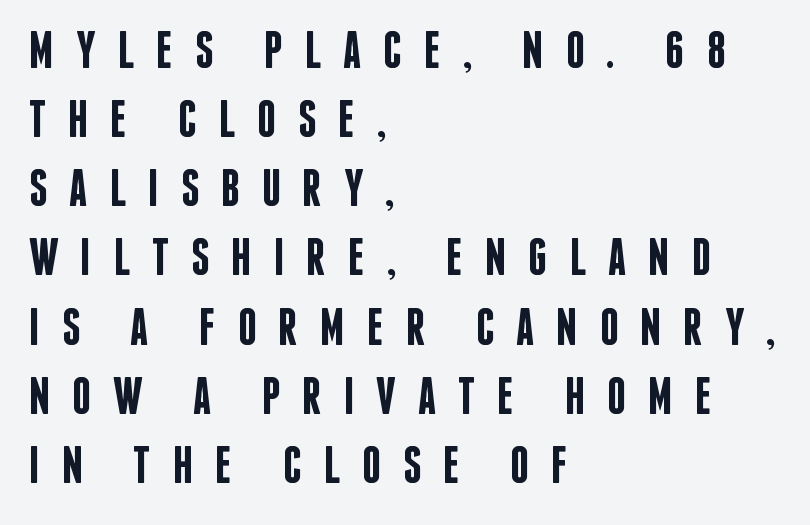
Q: Is the text bold? A: Semi-bold.
Q: Is the text italic (slanted)? A: No, it is upright.
Q: Is the typeface a serif or a sans-serif typeface? A: Sans-serif.
Q: Is the text underlined? A: No.
Q: How is the paragraph aligned? A: Left-aligned.
Q: Is the spacing between letters normal or unusually wide? A: Unusually wide.
Q: Is the spacing between lines tight, normal or loose? A: Normal.
Q: Width (condensed, normal, or wide)? A: Condensed.
Q: Stroke contrast? A: Low.
Q: x-height? A: Large.
Q: Monospaced? A: No.
